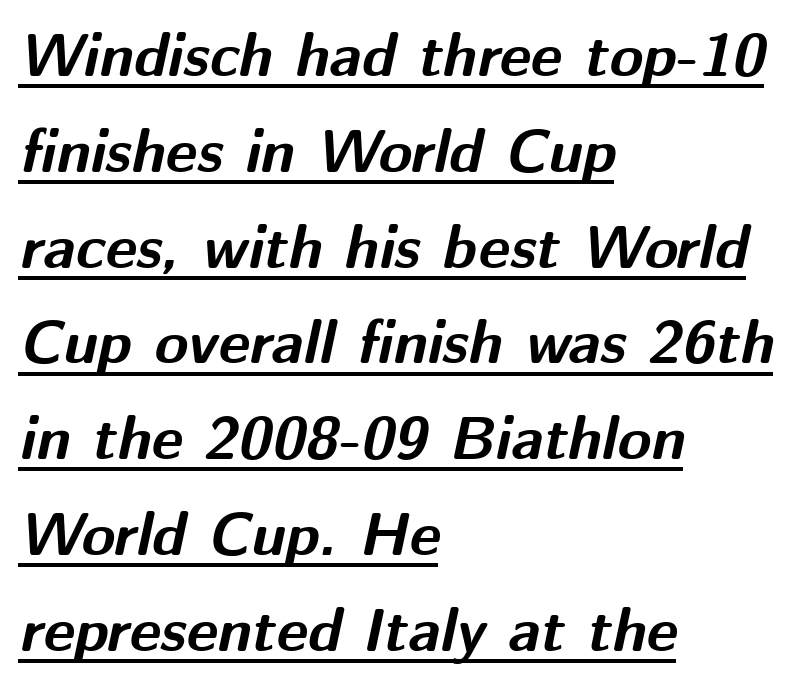
Q: Is the text bold? A: Yes.
Q: Is the text italic (slanted)? A: Yes, it leans right by about 12 degrees.
Q: Is the text underlined? A: Yes.
Q: How is the paragraph aligned? A: Left-aligned.
Q: Is the spacing between letters normal or unusually wide? A: Normal.
Q: Is the spacing between lines tight, normal or loose? A: Normal.
Q: Width (condensed, normal, or wide)? A: Normal.
Q: Stroke contrast? A: Medium.
Q: x-height? A: Medium.
Q: Monospaced? A: No.
